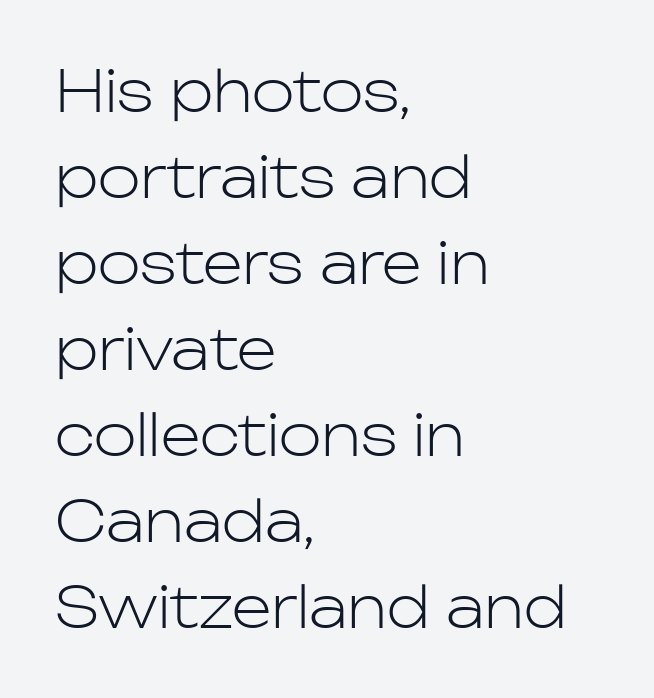
How would I describe the line gaps? Plain and ordinary. Counters stay open thanks to moderate or lighter strokes. Left-aligned paragraph, ragged on the right. You can tell it's not italic because the verticals are truly vertical. Proportional: the letters do not fall into vertical columns.
